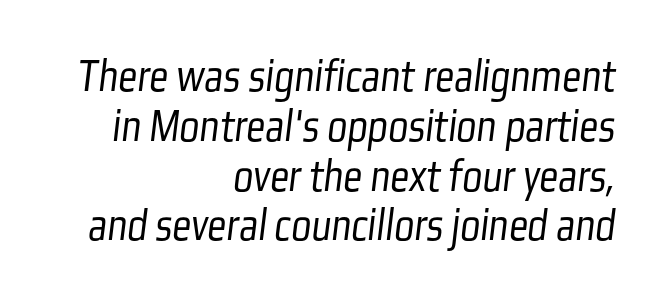
Only glyphs here, with clear space below each row. Weight: not bold — regular or lighter. Note: no serifs on the glyphs. Interline gaps are noticeably narrow in this sample. Varying glyph widths throughout — classic text-font behaviour. These lines stack with their right ends in a neat column.
